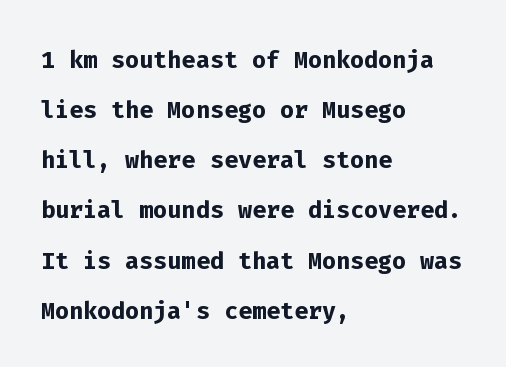
Q: Is the text bold? A: Yes.
Q: Is the text italic (slanted)? A: No, it is upright.
Q: Is the typeface a serif or a sans-serif typeface? A: Sans-serif.
Q: Is the text underlined? A: No.
Q: How is the paragraph aligned? A: Left-aligned.
Q: Is the spacing between letters normal or unusually wide? A: Normal.
Q: Is the spacing between lines tight, normal or loose? A: Normal.
Q: Width (condensed, normal, or wide)? A: Normal.
Q: Stroke contrast? A: Low.
Q: x-height? A: Medium.
Q: Monospaced? A: Yes.
